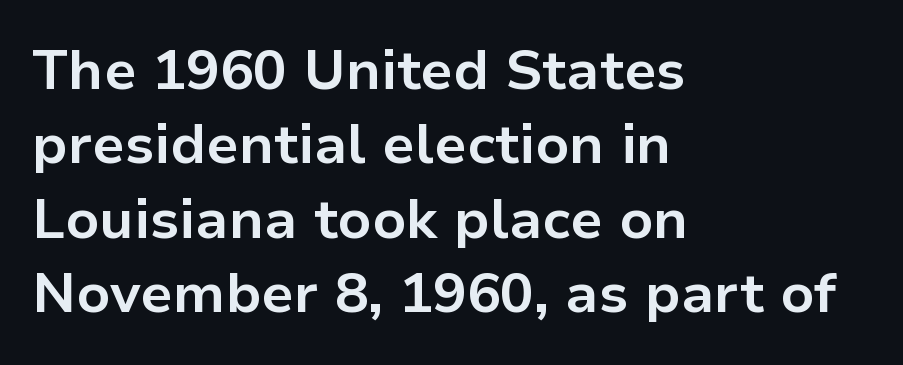
The passage shown is typed in a proportional face where columns would drift. Characters remain perfectly vertical along every line. Where is the straight margin? On the left. The glyphs have the mass of a bold cut. Line spacing here is normal.
